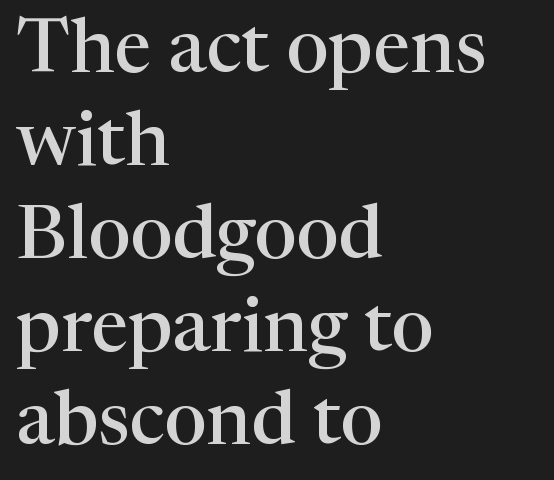
Font category for this specimen: serif. The passage is arranged the way most books set body copy — flush left. No italicization has been applied; the sample stays upright. You could not count columns in this text — the font is proportionally spaced. Between one letter and the next there's only the usual sliver of space.
